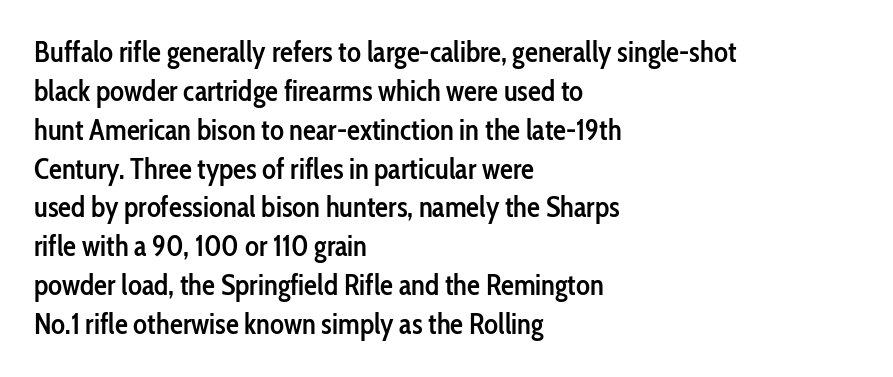
The image shows 29 px semibold, condensed sans-serif type, upright; set left-aligned, normal line spacing (1.34x), normal letter spacing, not underlined; low stroke contrast and a medium x-height.
